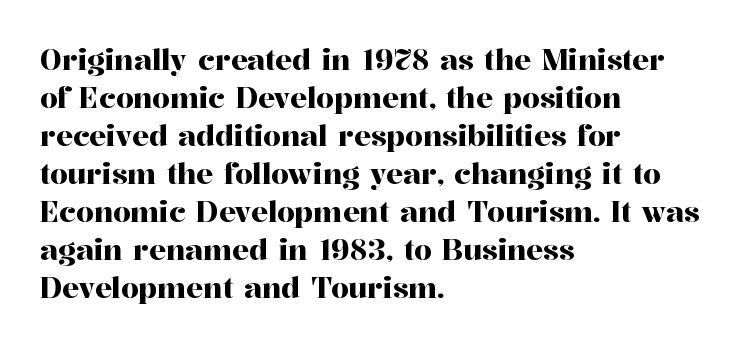
Q: Is the text italic (slanted)? A: No, it is upright.
Q: Is the typeface a serif or a sans-serif typeface? A: Serif.
Q: Is the text underlined? A: No.
Q: How is the paragraph aligned? A: Left-aligned.
Q: Is the spacing between letters normal or unusually wide? A: Normal.
Q: Is the spacing between lines tight, normal or loose? A: Normal.
Q: Width (condensed, normal, or wide)? A: Normal.
Q: Stroke contrast? A: High.
Q: x-height? A: Medium.
Q: Monospaced? A: No.
